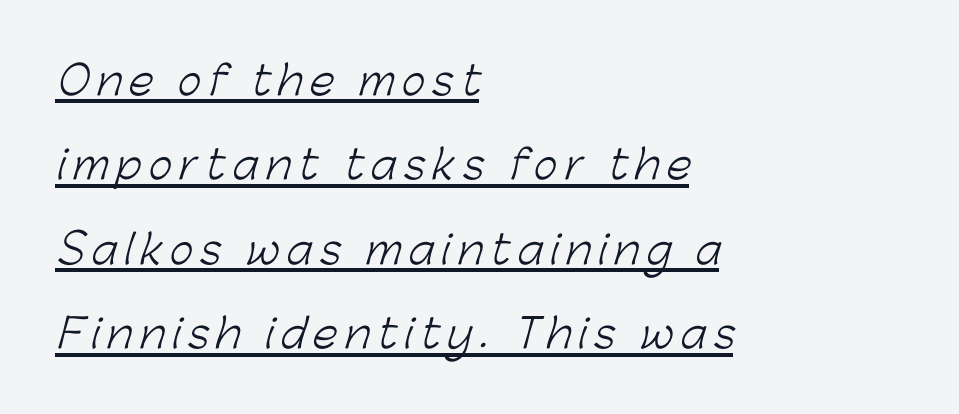
Layout note: lines flush left. You could not count columns in this text — the font is proportionally spaced. Stroke terminals: plain, sans-serif. The words here are underlined. Summary of weight: not heavy and not bold. Successive baselines arrive slowly, with a big drop between each.
